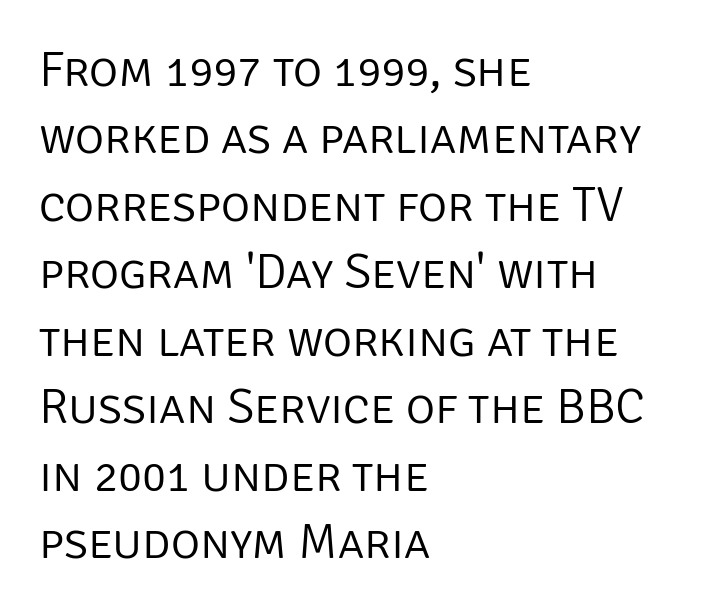
Q: Is the text bold? A: No.
Q: Is the text italic (slanted)? A: No, it is upright.
Q: Is the typeface a serif or a sans-serif typeface? A: Sans-serif.
Q: Is the text underlined? A: No.
Q: How is the paragraph aligned? A: Left-aligned.
Q: Is the spacing between letters normal or unusually wide? A: Normal.
Q: Is the spacing between lines tight, normal or loose? A: Normal.
Q: Width (condensed, normal, or wide)? A: Normal.
Q: Stroke contrast? A: Low.
Q: x-height? A: Large.
Q: Monospaced? A: No.
